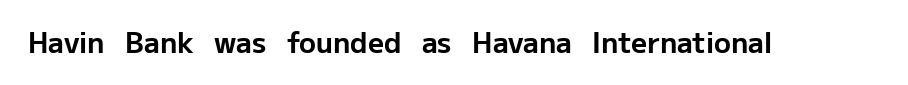
Q: Is the text bold? A: Yes.
Q: Is the text italic (slanted)? A: No, it is upright.
Q: Is the typeface a serif or a sans-serif typeface? A: Sans-serif.
Q: Is the text underlined? A: No.
Q: Is the spacing between letters normal or unusually wide? A: Normal.
Q: Width (condensed, normal, or wide)? A: Normal.
Q: Stroke contrast? A: Low.
Q: x-height? A: Medium.
Q: Monospaced? A: No.
